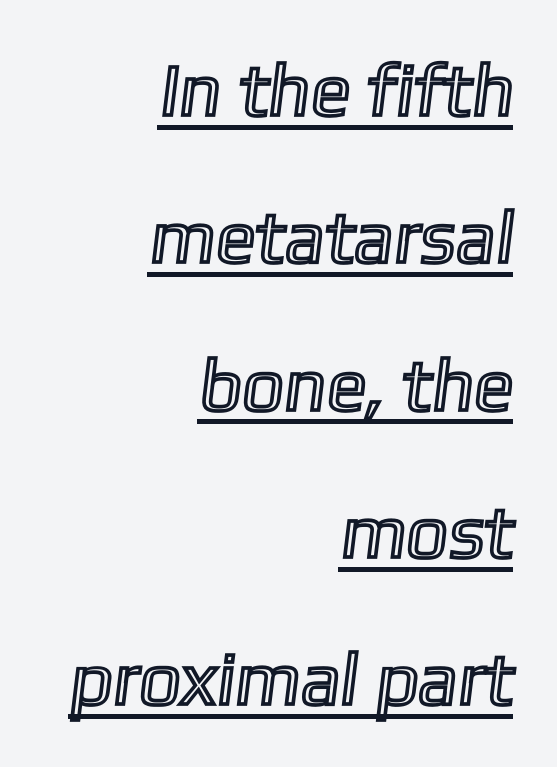
Look at the tracking — it's just the regular setting, nothing added. A great deal of white space separates one row of letters from the next. Spacing verdict: proportional, widths tailored to each character. Underlining? Definitely there. This rendering uses right alignment, leaving the left contour irregular.
